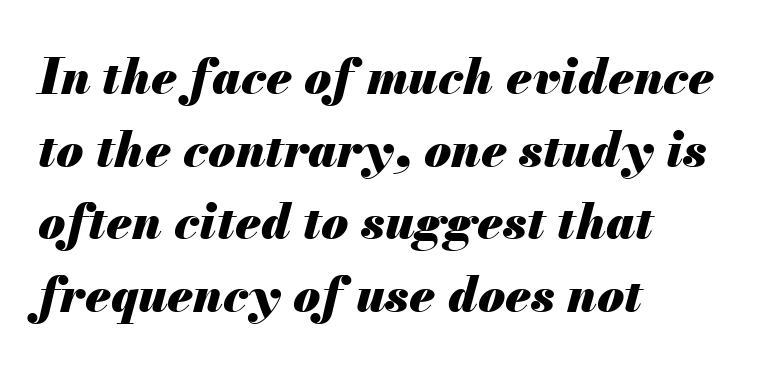
Looks like regular typesetting: each glyph gets only the width it needs. These lines carry a lot of weight — the face is fully bold. A student would call this left alignment; a typographer would say flush left, rag right. Quick note: italic.
